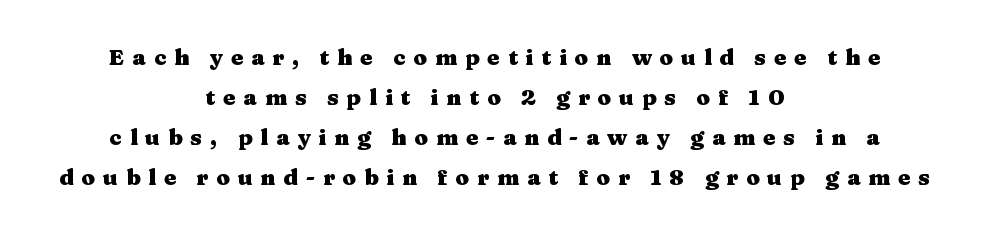
The strokes are fattened all the way to bold. Check the space under the baseline: it is left empty. Short note: letters widely spaced. Do the letters lean? They stand straight. Typeset on center — no edge is straight.
